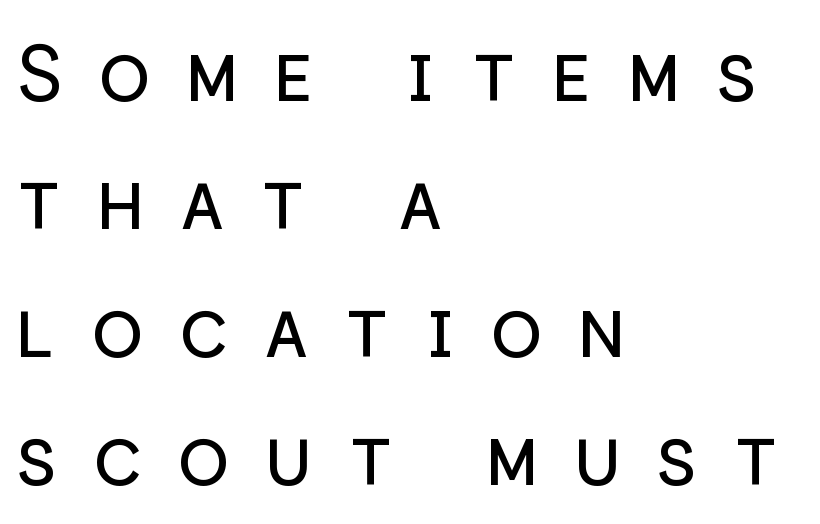
Q: Is the text bold? A: No.
Q: Is the text italic (slanted)? A: No, it is upright.
Q: Is the typeface a serif or a sans-serif typeface? A: Sans-serif.
Q: Is the text underlined? A: No.
Q: How is the paragraph aligned? A: Left-aligned.
Q: Is the spacing between letters normal or unusually wide? A: Unusually wide.
Q: Is the spacing between lines tight, normal or loose? A: Normal.
Q: Width (condensed, normal, or wide)? A: Normal.
Q: Stroke contrast? A: Low.
Q: x-height? A: Medium.
Q: Monospaced? A: No.
